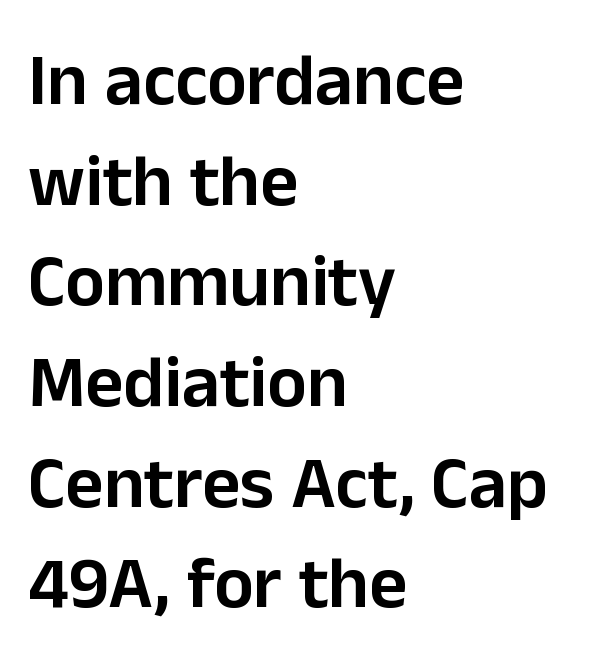
This rendering leaves character spacing at its baseline value. The letters advance in unequal steps, a hallmark of proportional type. The font family rendered here belongs to the sans-serif group. Stems and bowls a touch heavier than normal — semibold.
